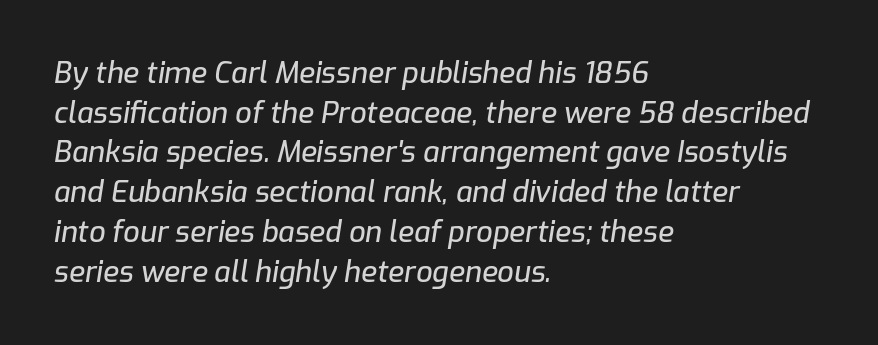
{"italic": "yes", "lean": "right", "slant_degrees": 9, "width": "normal", "stroke_contrast": "low", "x_height": "medium", "monospaced": "no", "underline": "no", "align": "left", "line_spacing": "normal", "line_spacing_ratio": 1.37, "letter_spacing": "normal", "letter_spacing_em": 0.0, "glyph_px": 29}
